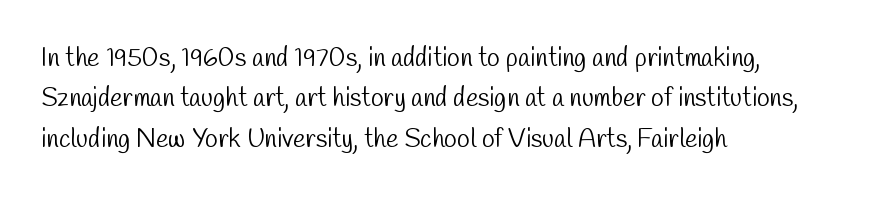
Q: Is the text bold? A: No.
Q: Is the text underlined? A: No.
Q: How is the paragraph aligned? A: Left-aligned.
Q: Is the spacing between letters normal or unusually wide? A: Normal.
Q: Is the spacing between lines tight, normal or loose? A: Normal.
